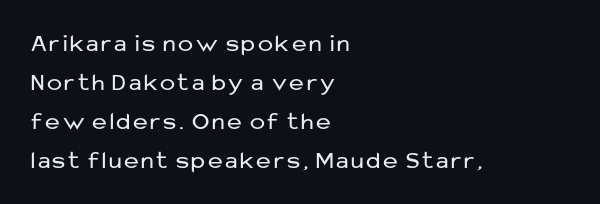
{"italic": "no", "bold": "no", "underline": "no", "align": "left", "line_spacing": "normal", "line_spacing_ratio": 1.56, "glyph_px": 25}
